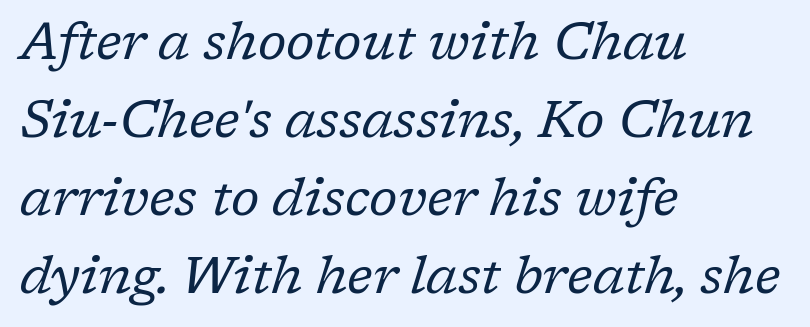
{"serif": "yes", "italic": "yes", "lean": "right", "slant_degrees": 17, "bold": "no", "weight": "regular", "width": "normal", "stroke_contrast": "low", "x_height": "medium", "monospaced": "no", "underline": "no", "align": "left", "line_spacing": "normal", "line_spacing_ratio": 1.5, "letter_spacing": "normal", "letter_spacing_em": 0.0, "glyph_px": 52}
